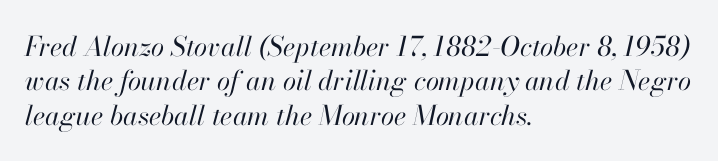
{"italic": "yes", "lean": "right", "slant_degrees": 13, "bold": "no", "underline": "no", "align": "left", "line_spacing": "normal", "line_spacing_ratio": 1.27, "letter_spacing": "normal", "letter_spacing_em": 0.0, "glyph_px": 27}
